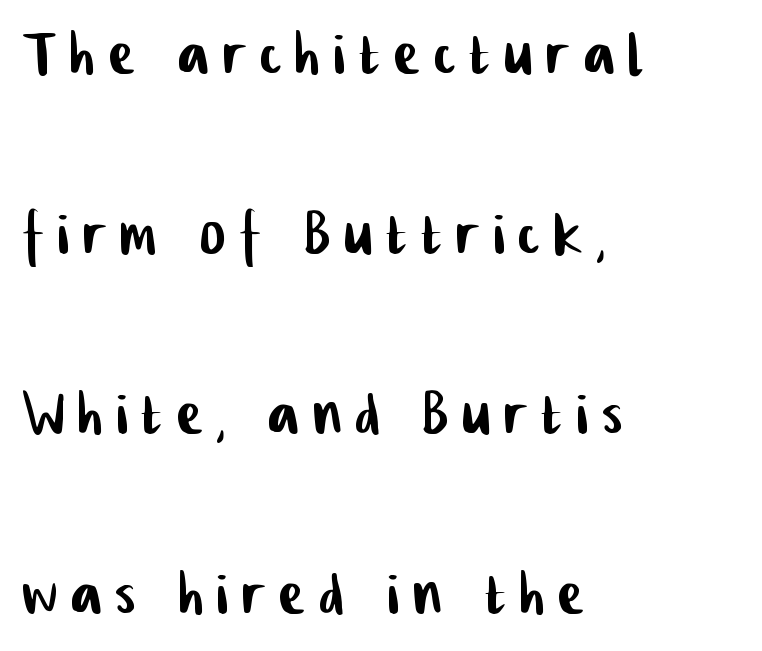
Classification — sans serif. Each line starts at the same left margin while the right side varies. You could not count columns in this text — the font is proportionally spaced. Beneath every word, the page is bare.
